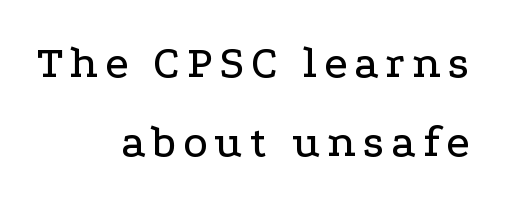
Each letter keeps its own natural width here, so spacing adapts to shape. All the whitespace from short lines collects on the left. Little horizontal feet cap the strokes, marking this as serif type. Underlining? Definitely not there. Italic: no, the glyphs are upright roman.
